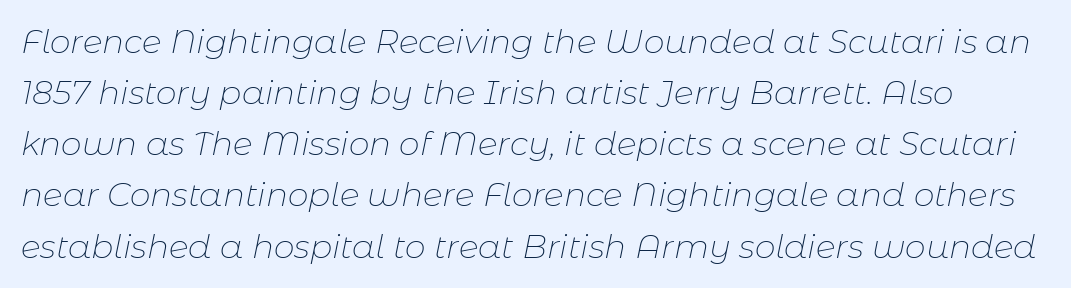
Q: Is the text bold? A: No.
Q: Is the text italic (slanted)? A: Yes, it leans right by about 11 degrees.
Q: Is the text underlined? A: No.
Q: Is the spacing between letters normal or unusually wide? A: Normal.
Q: Is the spacing between lines tight, normal or loose? A: Normal.
Q: Width (condensed, normal, or wide)? A: Normal.
Q: Stroke contrast? A: Low.
Q: x-height? A: Medium.
Q: Monospaced? A: No.
